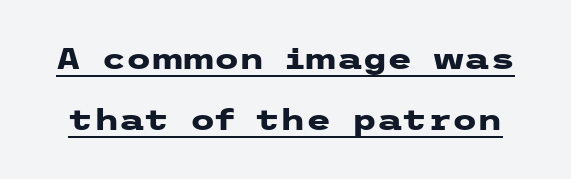
Q: Is the text bold? A: Yes.
Q: Is the text italic (slanted)? A: No, it is upright.
Q: Is the typeface a serif or a sans-serif typeface? A: Sans-serif.
Q: Is the text underlined? A: Yes.
Q: Is the spacing between letters normal or unusually wide? A: Normal.
Q: Is the spacing between lines tight, normal or loose? A: Loose.
Q: Width (condensed, normal, or wide)? A: Wide.
Q: Stroke contrast? A: Low.
Q: x-height? A: Medium.
